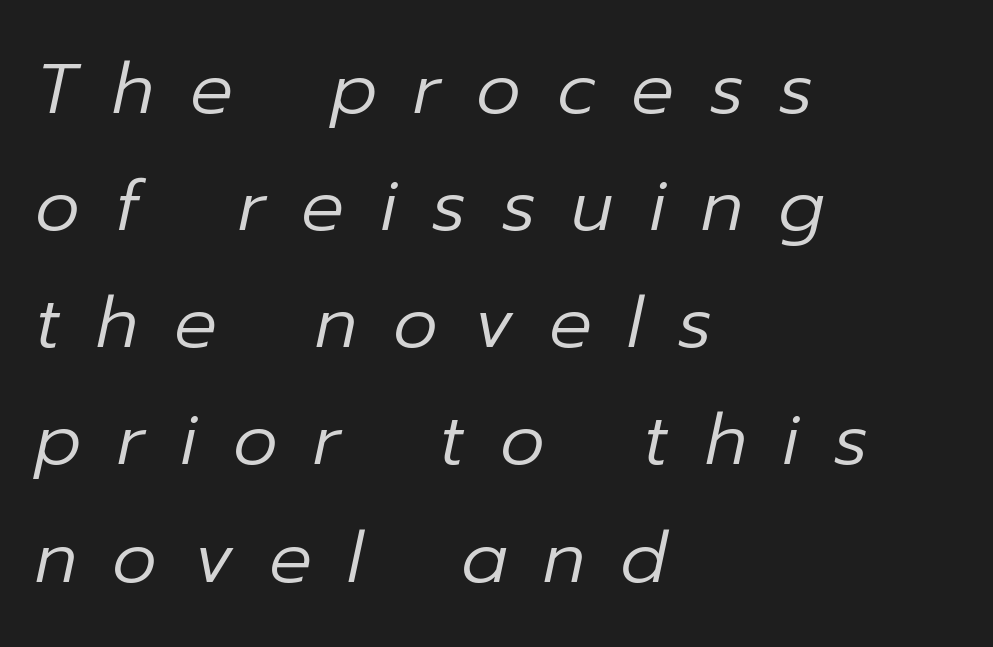
Think of a printed novel: that variable character pitch is what you see here. The line-height multiplier appears to be the usual default. The specimen omits any rule beneath the text block's lines. There's an unmistakable incline to the writing here. The typeface has the unassuming heft of standard copy or less.
